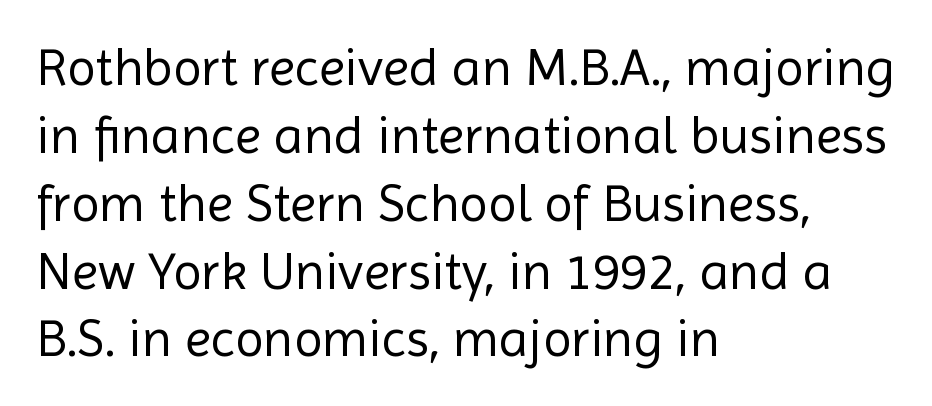
Do the characters align in a grid? No, the font is proportional. Rows of type keep a routine distance in the vertical direction. Italic: no, the glyphs are upright roman. The rendering keeps characters at their native spacing. No chunkiness to these letters — they're not bold.
